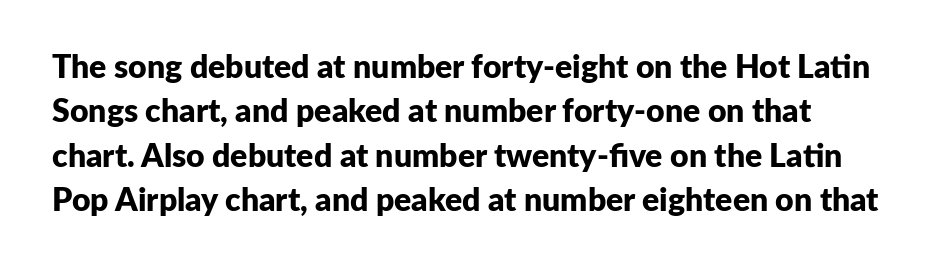
Q: Is the text bold? A: Yes.
Q: Is the text italic (slanted)? A: No, it is upright.
Q: Is the typeface a serif or a sans-serif typeface? A: Sans-serif.
Q: Is the text underlined? A: No.
Q: Is the spacing between letters normal or unusually wide? A: Normal.
Q: Is the spacing between lines tight, normal or loose? A: Normal.
Q: Width (condensed, normal, or wide)? A: Normal.
Q: Stroke contrast? A: Low.
Q: x-height? A: Medium.
Q: Monospaced? A: No.
